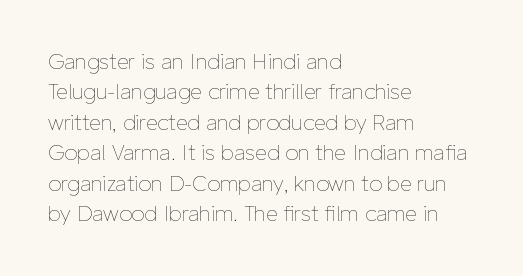
The image shows 21 px text type, upright; set left-aligned, normal line spacing (1.45x), normal letter spacing, not underlined.
